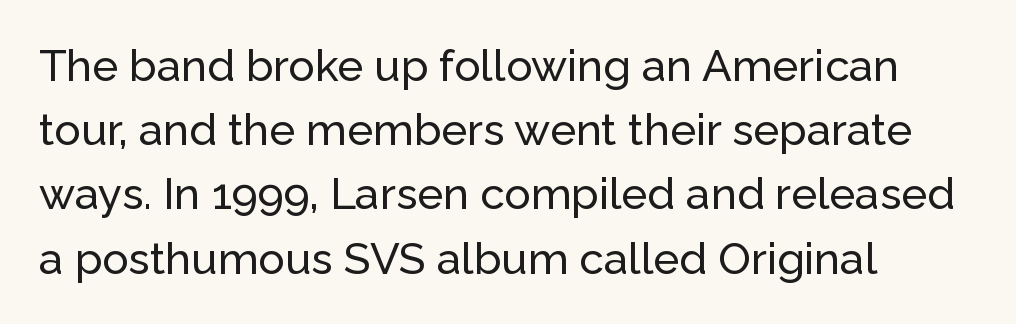
Q: Is the text italic (slanted)? A: No, it is upright.
Q: Is the typeface a serif or a sans-serif typeface? A: Sans-serif.
Q: Is the text underlined? A: No.
Q: How is the paragraph aligned? A: Left-aligned.
Q: Is the spacing between letters normal or unusually wide? A: Normal.
Q: Is the spacing between lines tight, normal or loose? A: Normal.
Q: Width (condensed, normal, or wide)? A: Normal.
Q: Stroke contrast? A: Low.
Q: x-height? A: Medium.
Q: Monospaced? A: No.
